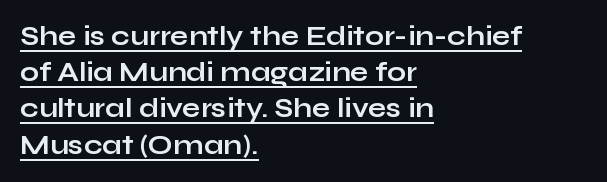
Q: Is the text bold? A: Yes.
Q: Is the text italic (slanted)? A: No, it is upright.
Q: Is the text underlined? A: Yes.
Q: How is the paragraph aligned? A: Left-aligned.
Q: Is the spacing between letters normal or unusually wide? A: Normal.
Q: Is the spacing between lines tight, normal or loose? A: Normal.
